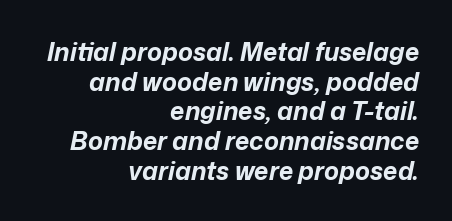
The image shows 25 px bold type, italic (leaning right); set right-aligned, line spacing 1.19x, normal letter spacing, not underlined.
